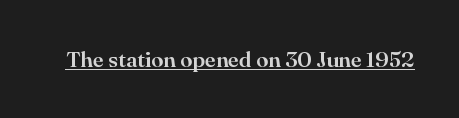
Compared with typical body copy, the letter spacing here is the same. Honestly, the underline is the first thing you notice here. No italicization has been applied; the sample stays upright.
